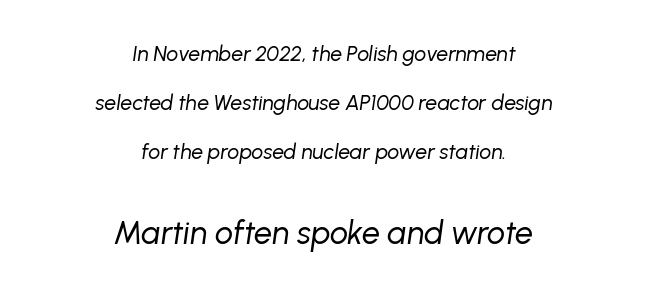
{"italic": "yes", "lean": "right", "slant_degrees": 8, "bold": "no", "weight": "regular", "width": "normal", "stroke_contrast": "low", "x_height": "medium", "monospaced": "no", "underline": "no", "align": "center", "line_spacing": "loose", "line_spacing_ratio": 2.33, "letter_spacing": "normal", "letter_spacing_em": 0.0, "larger_block": "second", "size_ratio": 1.52, "glyph_px": 32}
